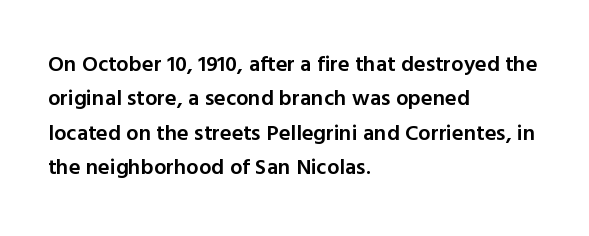
{"italic": "no", "bold": "semi", "underline": "no", "align": "left", "line_spacing": "normal", "line_spacing_ratio": 1.56, "letter_spacing": "normal", "letter_spacing_em": 0.0, "glyph_px": 22}
